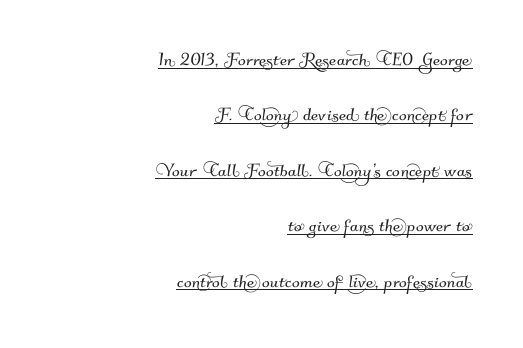
The horizontal fit of the characters is conventional and even. Emphasis is given by a line drawn under the lettering. The paragraph has a hard right edge and a soft left edge. These lines stand farther apart than default settings would place them.
